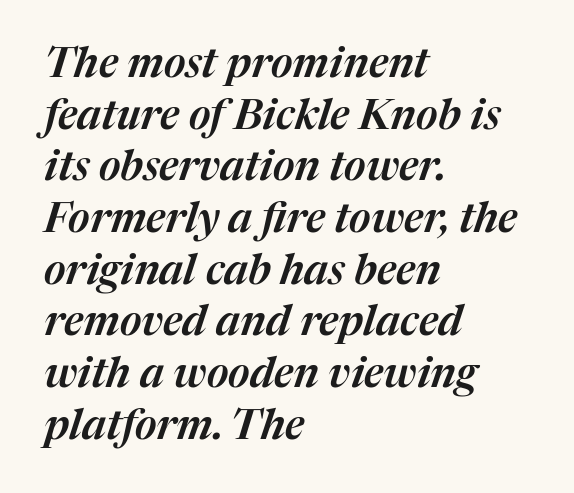
The image shows 42 px text type, italic (leaning right); set left-aligned, line spacing 1.23x, normal letter spacing, not underlined; medium stroke contrast and a medium x-height.
